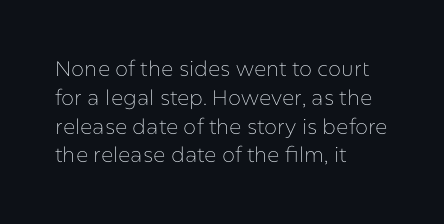
Each new line begins a customary step beneath the previous one. Stems here are at most as thick as an everyday book face. Words appear dense and cohesive because spacing is normal. Descenders hang freely into open space. The axis of the letterforms is exactly vertical.
